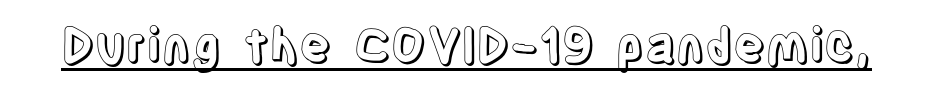
The face used here is proportionally spaced, like ordinary book or web type. The lettering holds an erect, upright posture throughout. Does a line run under the words? Yes, clearly. The gaps between neighbouring characters are ordinary and unremarkable.
